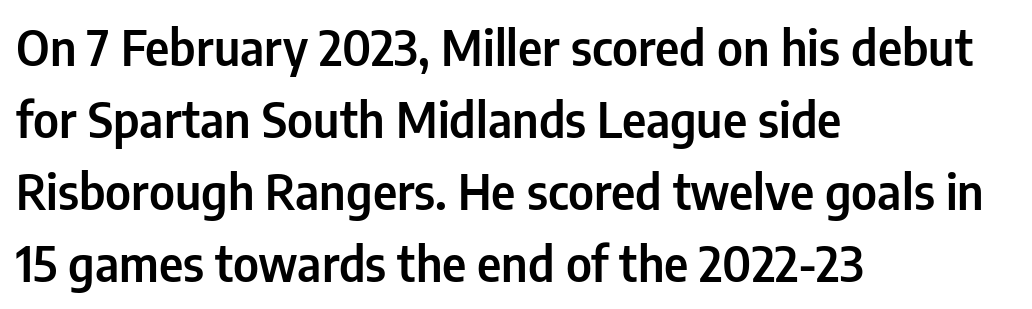
Q: Is the text italic (slanted)? A: No, it is upright.
Q: Is the typeface a serif or a sans-serif typeface? A: Sans-serif.
Q: Is the text underlined? A: No.
Q: How is the paragraph aligned? A: Left-aligned.
Q: Is the spacing between letters normal or unusually wide? A: Normal.
Q: Is the spacing between lines tight, normal or loose? A: Normal.
Q: Width (condensed, normal, or wide)? A: Condensed.
Q: Stroke contrast? A: Low.
Q: x-height? A: Medium.
Q: Monospaced? A: No.
